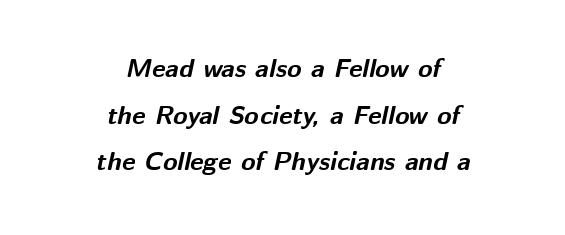
Q: Is the text bold? A: Yes.
Q: Is the text italic (slanted)? A: Yes, it leans right by about 12 degrees.
Q: Is the text underlined? A: No.
Q: How is the paragraph aligned? A: Centered.
Q: Is the spacing between letters normal or unusually wide? A: Normal.
